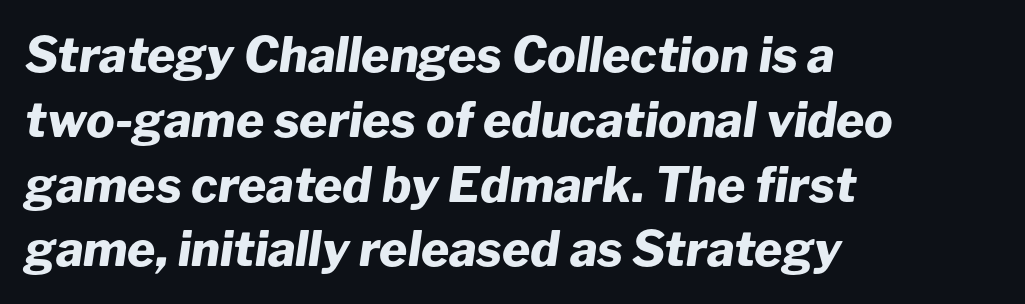
Q: Is the text bold? A: Yes.
Q: Is the text italic (slanted)? A: Yes, it leans right by about 8 degrees.
Q: Is the text underlined? A: No.
Q: How is the paragraph aligned? A: Left-aligned.
Q: Is the spacing between letters normal or unusually wide? A: Normal.
Q: Is the spacing between lines tight, normal or loose? A: Normal.
Q: Width (condensed, normal, or wide)? A: Normal.
Q: Stroke contrast? A: Low.
Q: x-height? A: Medium.
Q: Monospaced? A: No.
